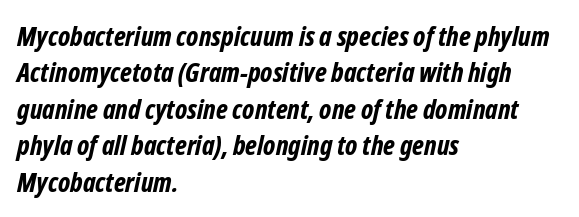
The image shows 27 px bold type; set left-aligned, normal line spacing (1.35x), normal letter spacing, not underlined.
